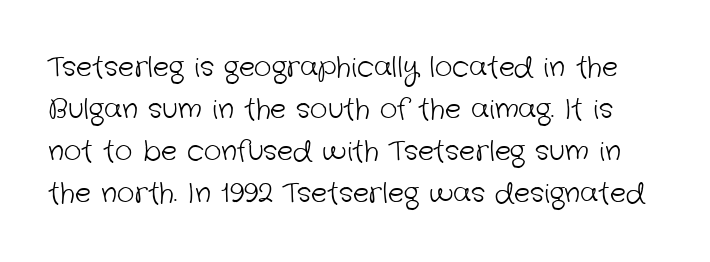
The image shows 27 px text type; set normal line spacing (1.55x), normal letter spacing, not underlined.
